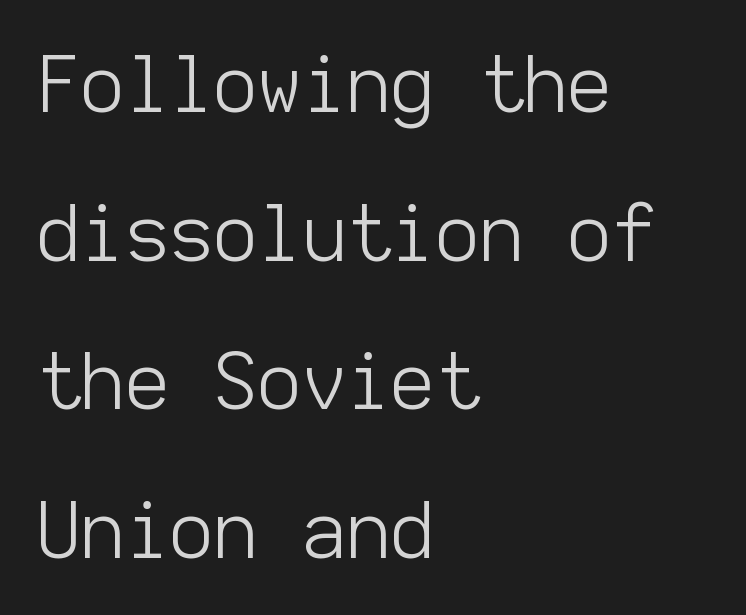
The image shows 77 px light sans-serif type, upright, monospaced; set left-aligned, loose line spacing (1.93x), normal letter spacing, not underlined; low stroke contrast and a medium x-height.
